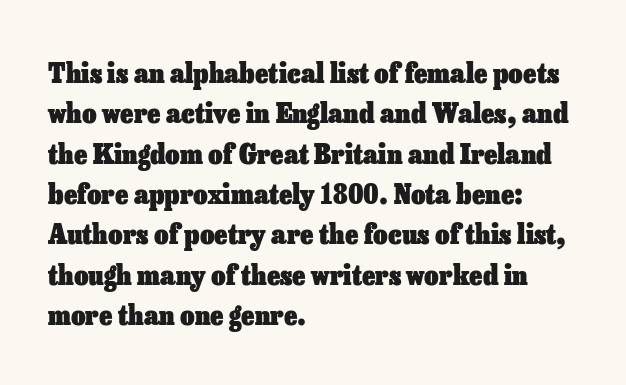
The image shows 28 px heavy type, upright; set left-aligned, normal line spacing (1.44x), normal letter spacing, not underlined; low stroke contrast and a medium x-height.
